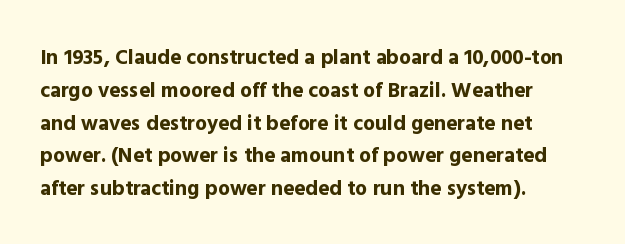
Weight check: bold — yes, fully. This rendering features lettering with no underline. This is the regular roman posture of the typeface. Is there much room between lines? A standard amount, neither cramped nor airy. No extra tracking has been applied to these lines. The rag falls on the right side of this text block.
